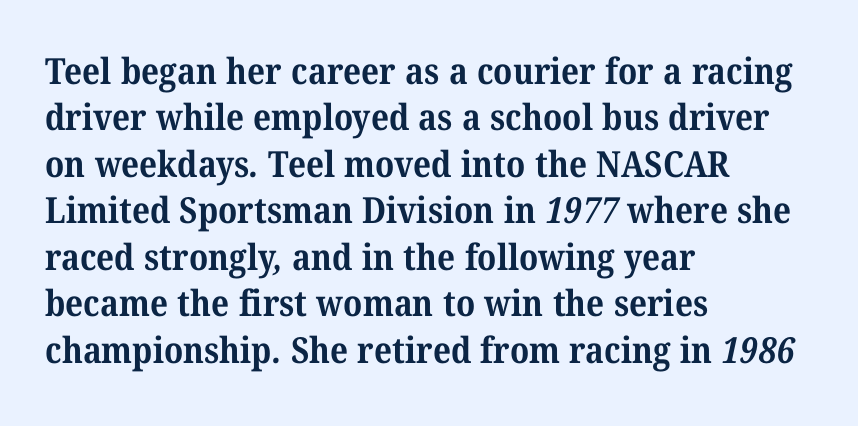
Evenly set lines give the paragraph a standard silhouette. These lines are rendered in a variable-pitch font. These lines keep a tight, regular rhythm from letter to letter. The paragraph shown leans on its left margin.
